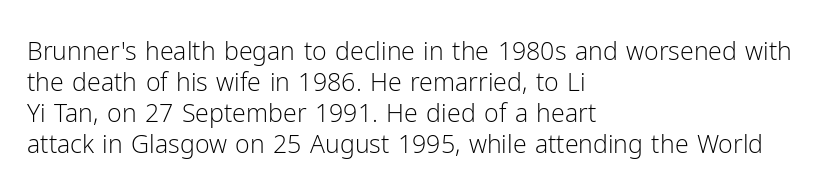
Q: Is the text bold? A: No.
Q: Is the text italic (slanted)? A: No, it is upright.
Q: Is the text underlined? A: No.
Q: How is the paragraph aligned? A: Left-aligned.
Q: Is the spacing between letters normal or unusually wide? A: Normal.
